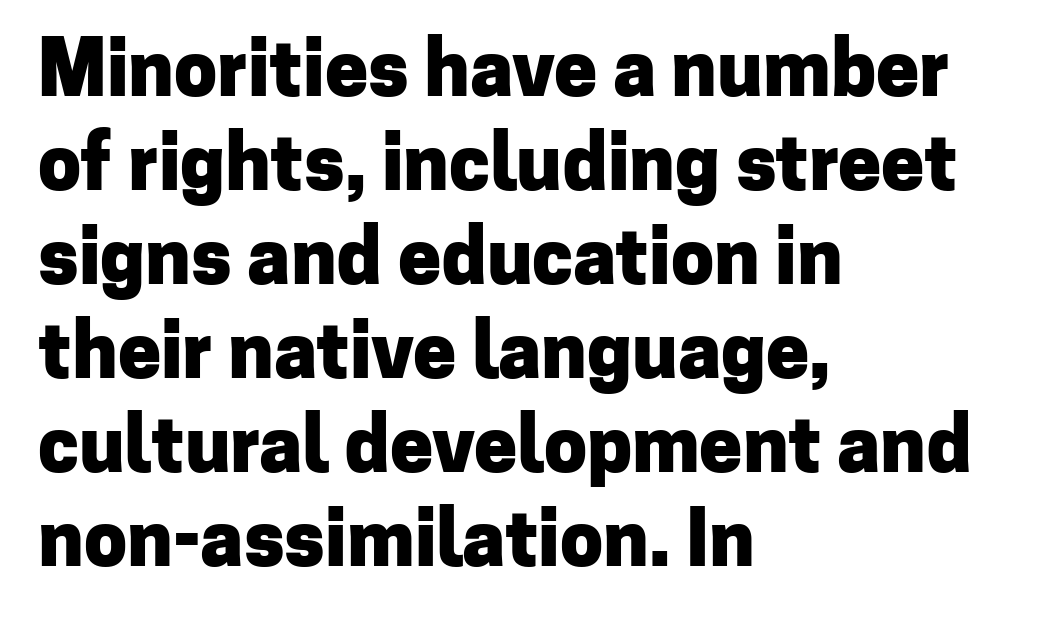
Q: Is the text bold? A: Yes.
Q: Is the text italic (slanted)? A: No, it is upright.
Q: Is the typeface a serif or a sans-serif typeface? A: Sans-serif.
Q: Is the text underlined? A: No.
Q: How is the paragraph aligned? A: Left-aligned.
Q: Is the spacing between letters normal or unusually wide? A: Normal.
Q: Width (condensed, normal, or wide)? A: Normal.
Q: Stroke contrast? A: Low.
Q: x-height? A: Medium.
Q: Monospaced? A: No.
